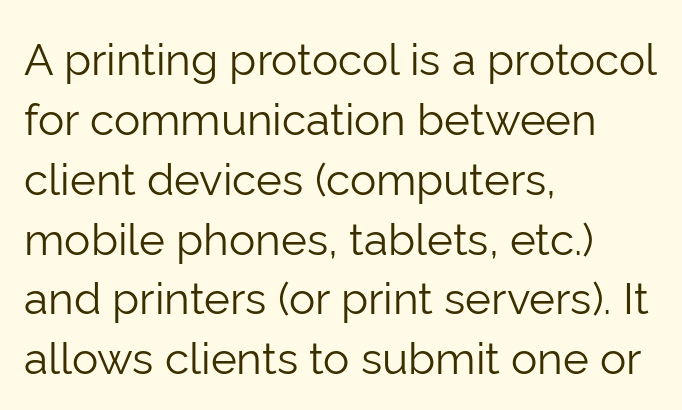
Q: Is the text bold? A: No.
Q: Is the text italic (slanted)? A: No, it is upright.
Q: Is the typeface a serif or a sans-serif typeface? A: Sans-serif.
Q: Is the text underlined? A: No.
Q: How is the paragraph aligned? A: Left-aligned.
Q: Is the spacing between letters normal or unusually wide? A: Normal.
Q: Is the spacing between lines tight, normal or loose? A: Normal.
Q: Width (condensed, normal, or wide)? A: Normal.
Q: Stroke contrast? A: Low.
Q: x-height? A: Medium.
Q: Monospaced? A: No.
